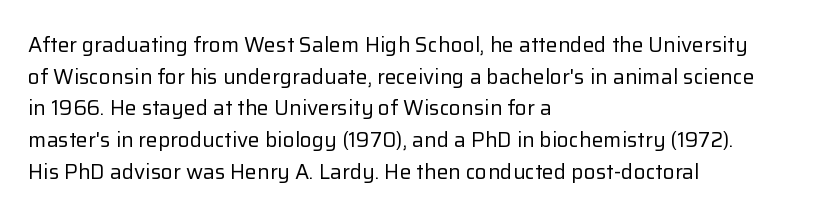
The image shows 21 px text type, upright; set left-aligned, normal line spacing (1.51x), normal letter spacing, not underlined.
